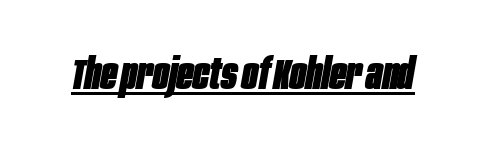
The image shows 43 px heavy, condensed type, italic (leaning right); set normal letter spacing, underlined; low stroke contrast and a large x-height.
